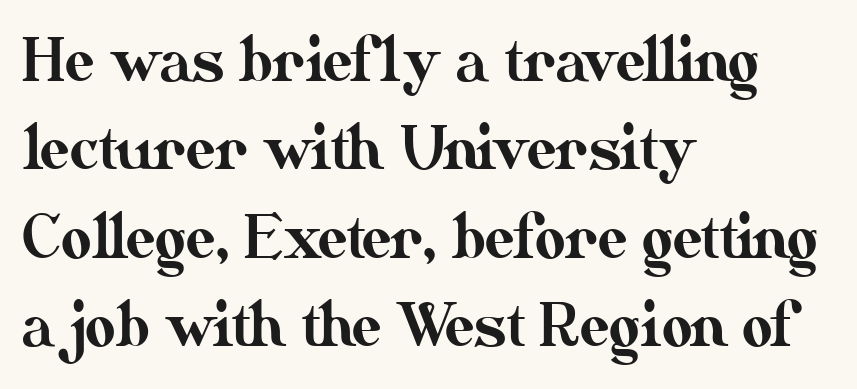
{"italic": "no", "width": "normal", "stroke_contrast": "medium", "x_height": "small", "monospaced": "no", "underline": "no", "align": "left", "line_spacing": "normal", "line_spacing_ratio": 1.5, "letter_spacing": "normal", "letter_spacing_em": 0.0, "glyph_px": 59}
